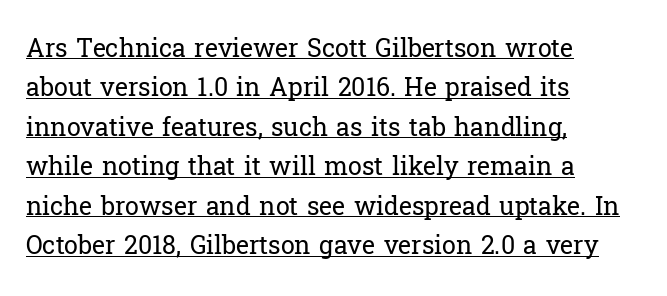
The image shows 25 px text type, upright; set left-aligned, normal line spacing (1.58x), normal letter spacing, underlined.
